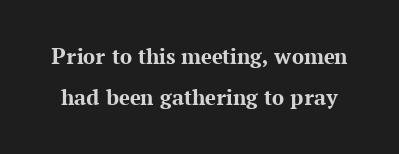
The image shows 24 px bold type, upright; set line spacing 1.71x, normal letter spacing, not underlined.
